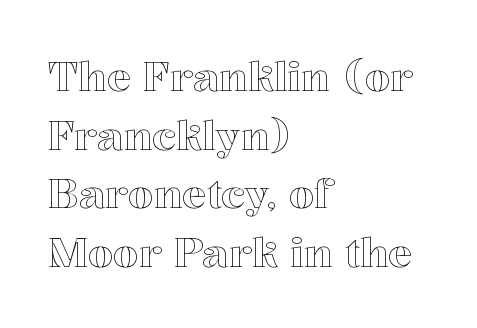
The image shows 41 px text type, upright; set left-aligned, normal line spacing (1.43x), normal letter spacing, not underlined; a medium x-height.
